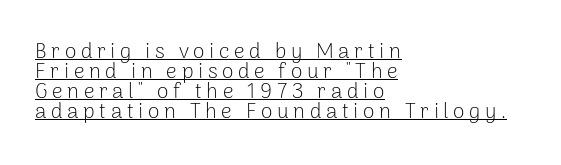
The image shows 21 px text type, upright; set left-aligned, tight line spacing (0.95x), unusually wide letter spacing (+0.22 em), underlined.
